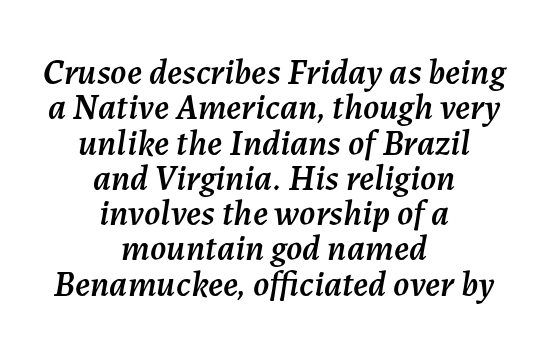
Q: Is the text italic (slanted)? A: Yes, it leans right by about 7 degrees.
Q: Is the text underlined? A: No.
Q: How is the paragraph aligned? A: Centered.
Q: Is the spacing between letters normal or unusually wide? A: Normal.
Q: Is the spacing between lines tight, normal or loose? A: Tight.
Q: Width (condensed, normal, or wide)? A: Normal.
Q: Stroke contrast? A: Medium.
Q: x-height? A: Medium.
Q: Monospaced? A: No.
